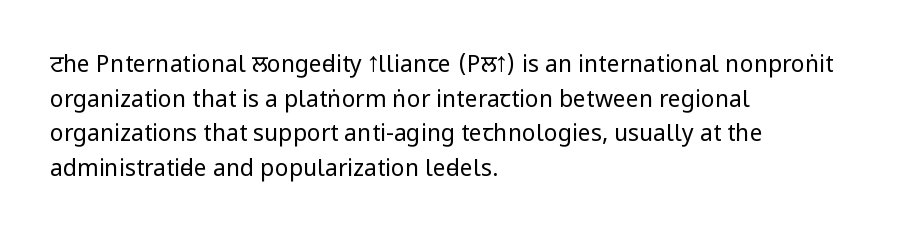
Q: Is the text bold? A: No.
Q: Is the text italic (slanted)? A: No, it is upright.
Q: Is the text underlined? A: No.
Q: How is the paragraph aligned? A: Left-aligned.
Q: Is the spacing between letters normal or unusually wide? A: Normal.
Q: Is the spacing between lines tight, normal or loose? A: Normal.
